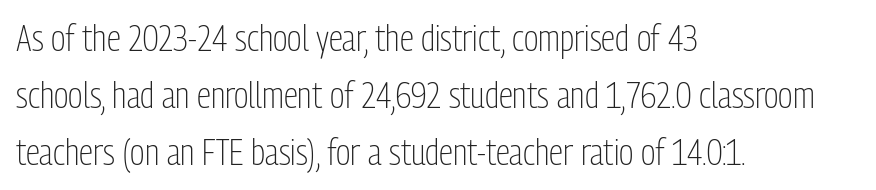
The image shows 36 px light, condensed sans-serif type, upright; set left-aligned, normal line spacing (1.58x), normal letter spacing, not underlined; low stroke contrast and a medium x-height.
